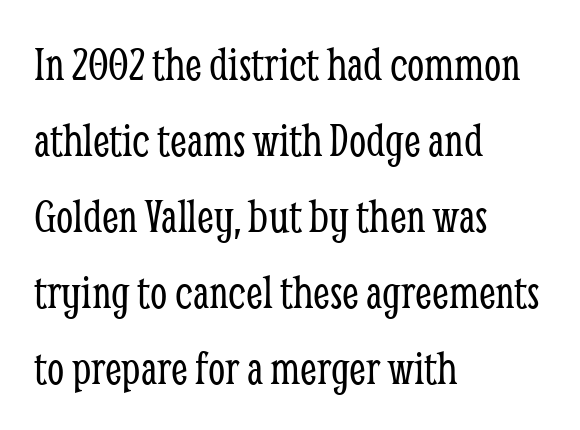
Q: Is the text bold? A: No.
Q: Is the text italic (slanted)? A: No, it is upright.
Q: Is the typeface a serif or a sans-serif typeface? A: Serif.
Q: Is the text underlined? A: No.
Q: How is the paragraph aligned? A: Left-aligned.
Q: Is the spacing between letters normal or unusually wide? A: Normal.
Q: Is the spacing between lines tight, normal or loose? A: Normal.
Q: Width (condensed, normal, or wide)? A: Condensed.
Q: Stroke contrast? A: Low.
Q: x-height? A: Medium.
Q: Monospaced? A: No.
